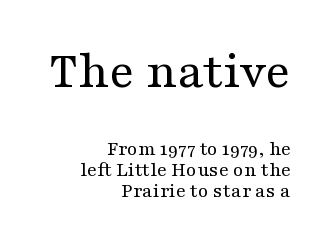
{"serif": "yes", "italic": "no", "bold": "no", "weight": "regular", "width": "wide", "stroke_contrast": "medium", "x_height": "medium", "monospaced": "no", "underline": "no", "align": "right", "line_spacing": "tight", "line_spacing_ratio": 1.01, "letter_spacing": "normal", "letter_spacing_em": 0.0, "larger_block": "first", "size_ratio": 2.52, "glyph_px": 53}
